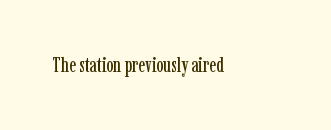
The image shows 20 px text type, upright; set normal letter spacing, not underlined.
